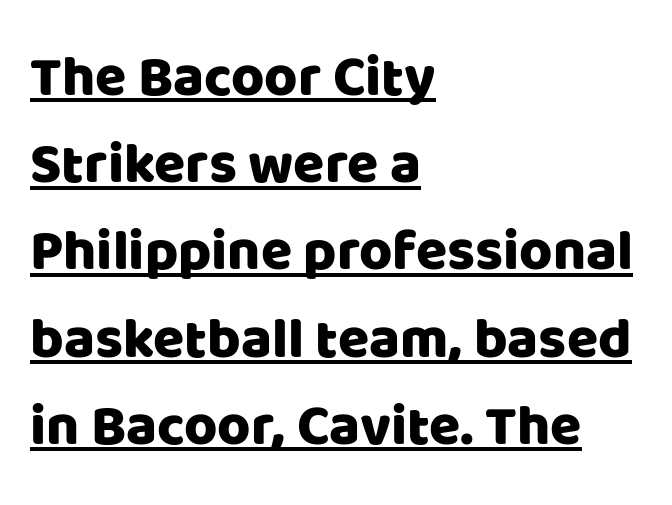
The lines are quadded left. The vertical gap from one line to the next is medium. No feet cap the strokes, marking this as sans-serif type. You could not count columns in this text — the font is proportionally spaced. The passage shown is underscored from start to finish. The axis of the letterforms is exactly vertical.
